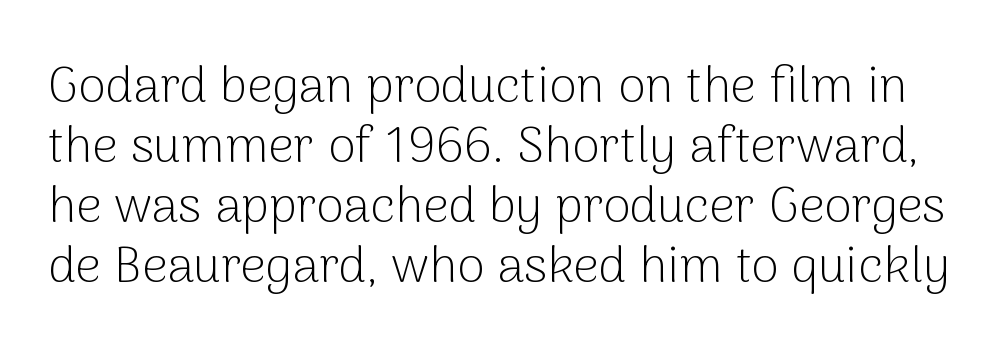
{"serif": "no", "italic": "no", "bold": "no", "weight": "light", "width": "normal", "stroke_contrast": "low", "x_height": "medium", "monospaced": "no", "underline": "no", "line_spacing_ratio": 1.2, "letter_spacing": "normal", "letter_spacing_em": 0.0, "glyph_px": 50}
